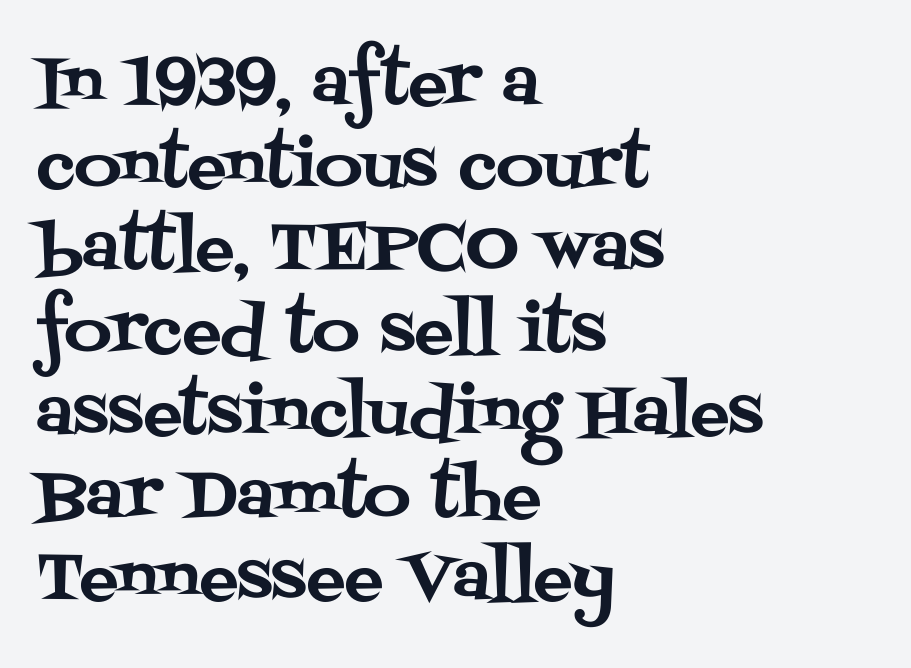
{"serif": "yes", "italic": "no", "width": "normal", "stroke_contrast": "medium", "x_height": "large", "monospaced": "no", "underline": "no", "align": "left", "line_spacing": "normal", "line_spacing_ratio": 1.27, "letter_spacing": "normal", "letter_spacing_em": 0.0, "glyph_px": 65}
